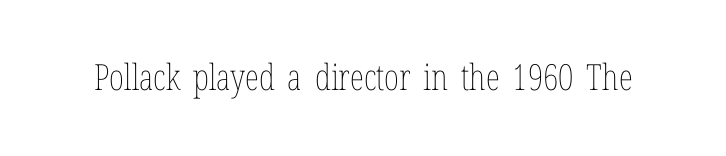
The passage shown is not underscored anywhere. The face used here is proportionally spaced, like ordinary book or web type. A light-to-regular cut is what we see here. Posture: straight, roman, zero tilt. This rendering leaves character spacing at its baseline value.
